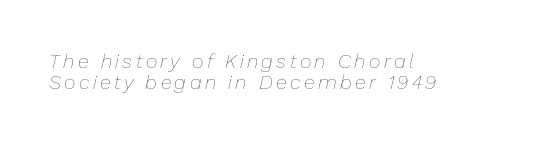
Q: Is the text bold? A: No.
Q: Is the text italic (slanted)? A: Yes, it leans right by about 13 degrees.
Q: Is the text underlined? A: No.
Q: How is the paragraph aligned? A: Left-aligned.
Q: Is the spacing between lines tight, normal or loose? A: Tight.
